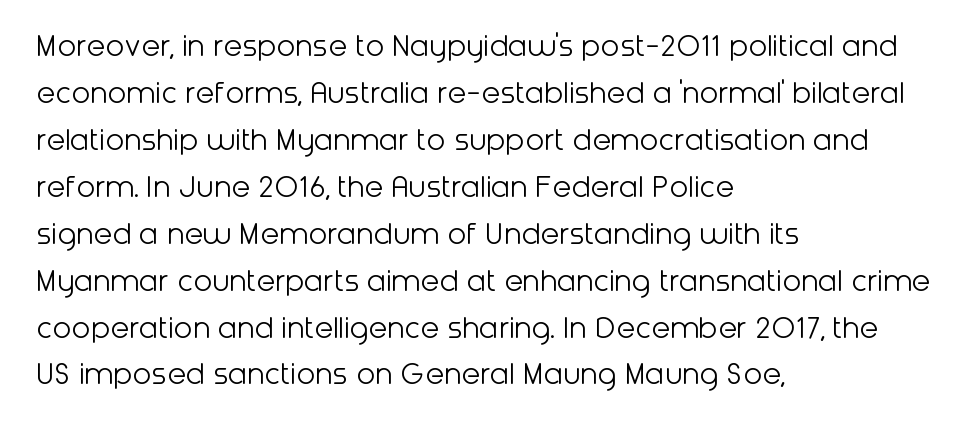
{"serif": "no", "italic": "no", "bold": "no", "weight": "light", "width": "normal", "stroke_contrast": "low", "x_height": "medium", "monospaced": "no", "underline": "no", "align": "left", "line_spacing": "normal", "line_spacing_ratio": 1.38, "letter_spacing": "normal", "letter_spacing_em": 0.0, "glyph_px": 34}
